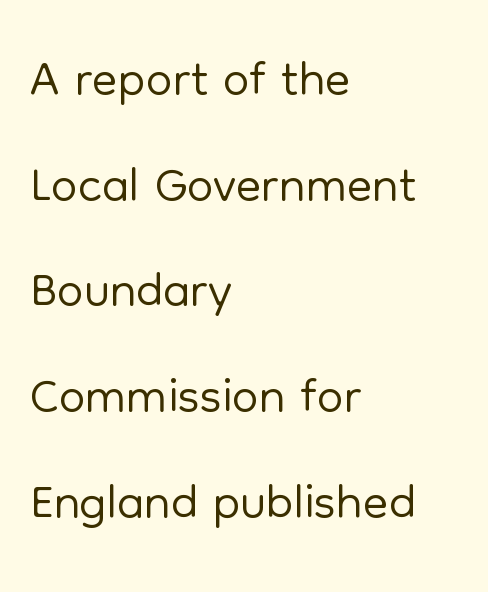
{"serif": "no", "italic": "no", "bold": "no", "weight": "light", "width": "normal", "stroke_contrast": "low", "x_height": "medium", "monospaced": "no", "underline": "no", "align": "left", "line_spacing": "normal", "line_spacing_ratio": 1.41, "letter_spacing": "normal", "letter_spacing_em": 0.0, "glyph_px": 75}
